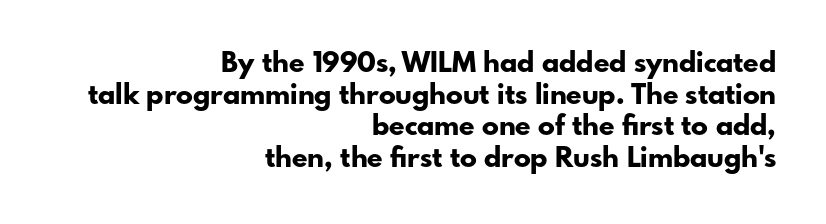
The rendering uses a bold face; every stroke is thick and dark. The face used here is proportionally spaced, like ordinary book or web type. Typeset ragged left — the right edge is the straight one. Spacing between characters is what you'd get straight out of the box. Summary of vertical rhythm: compact, with narrow interline spacing.
